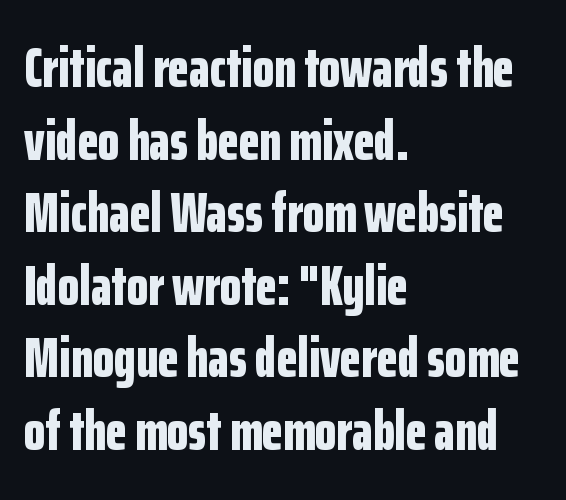
Observe the ordinary spacing: letters are neighbours, not strangers. Looks like regular typesetting: each glyph gets only the width it needs. Italic: no, the glyphs are upright roman. Clear beneath every line of the passage. Quick note: interline space is typical. Is this a sans? Yes — the strokes have no serifs.
